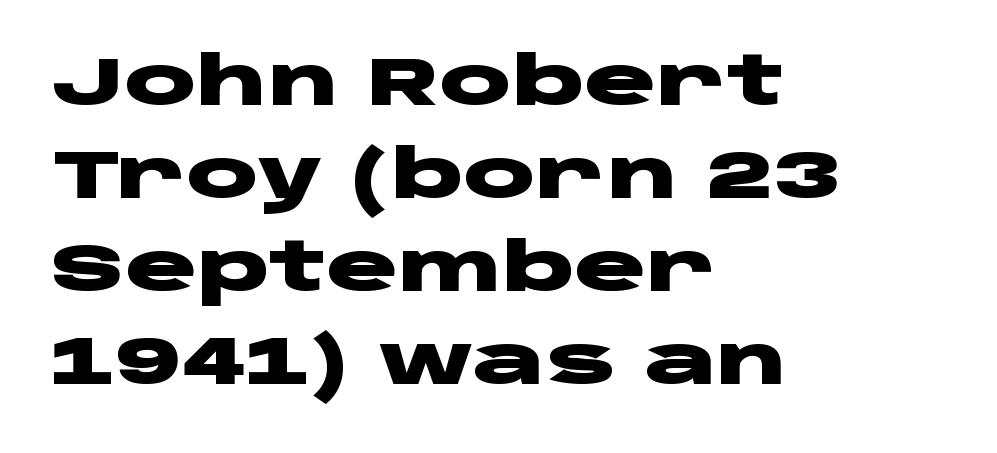
The typesetter chose a ragged-right arrangement here. Each row of text sits above clean, open space. The tracking reads as untouched default to a designer's eye. Interline gaps are of average width in this sample. Do the letters lean? They stand straight. Font category for this specimen: sans-serif.
